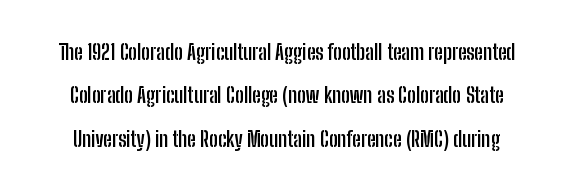
Q: Is the text bold? A: Yes.
Q: Is the text italic (slanted)? A: No, it is upright.
Q: Is the text underlined? A: No.
Q: Is the spacing between letters normal or unusually wide? A: Normal.
Q: Is the spacing between lines tight, normal or loose? A: Loose.
